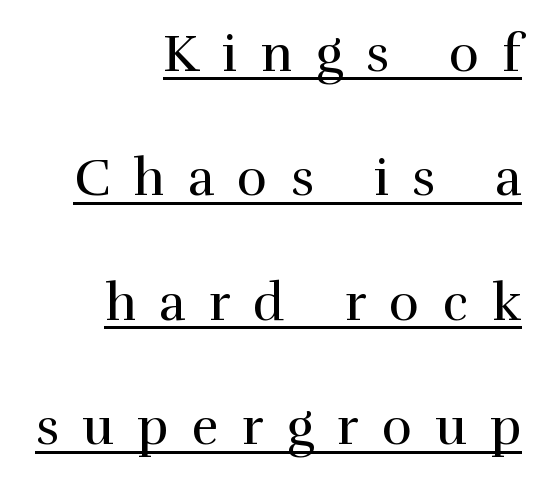
The image shows 51 px regular-weight serif type, upright; set right-aligned, loose line spacing (2.44x), unusually wide letter spacing (+0.46 em), underlined; a medium x-height.
